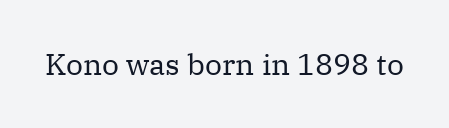
Q: Is the text bold? A: No.
Q: Is the text italic (slanted)? A: No, it is upright.
Q: Is the typeface a serif or a sans-serif typeface? A: Serif.
Q: Is the text underlined? A: No.
Q: Is the spacing between letters normal or unusually wide? A: Normal.
Q: Width (condensed, normal, or wide)? A: Normal.
Q: Stroke contrast? A: Medium.
Q: x-height? A: Medium.
Q: Monospaced? A: No.
